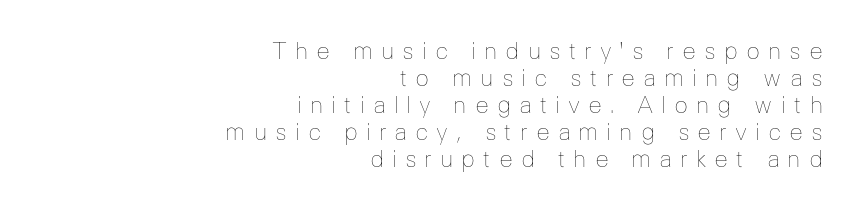
Reading down the block, your eye finds every line finishing at a fixed right position. Short note: letters widely spaced. Each row of text sits above clean, open space. Stroke mass is kept to a normal reading level or below. This is the regular roman posture of the typeface.
